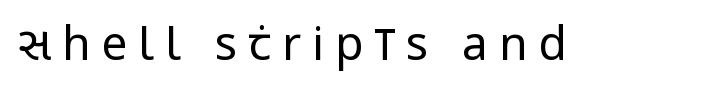
The image shows 46 px regular-weight, condensed sans-serif type, upright; set unusually wide letter spacing (+0.24 em), not underlined; low stroke contrast and a large x-height.
